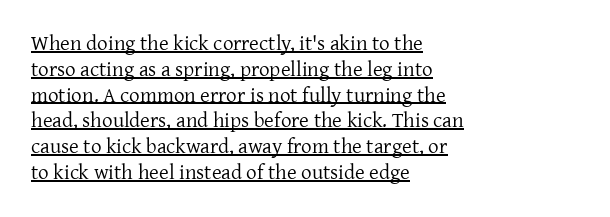
Q: Is the text bold? A: No.
Q: Is the text italic (slanted)? A: No, it is upright.
Q: Is the text underlined? A: Yes.
Q: How is the paragraph aligned? A: Left-aligned.
Q: Is the spacing between letters normal or unusually wide? A: Normal.
